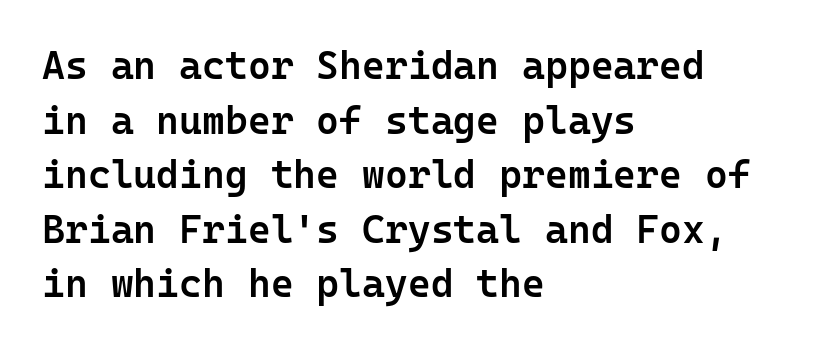
{"serif": "no", "italic": "no", "bold": "semi", "weight": "semibold", "width": "normal", "stroke_contrast": "low", "x_height": "medium", "monospaced": "yes", "underline": "no", "align": "left", "line_spacing": "normal", "line_spacing_ratio": 1.4, "letter_spacing": "normal", "letter_spacing_em": 0.0, "glyph_px": 39}
